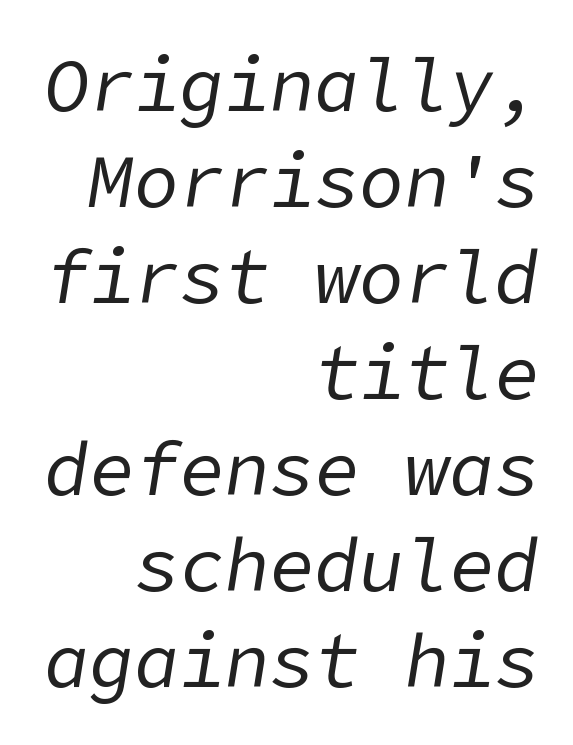
Q: Is the text bold? A: No.
Q: Is the text italic (slanted)? A: Yes, it leans right by about 9 degrees.
Q: Is the text underlined? A: No.
Q: How is the paragraph aligned? A: Right-aligned.
Q: Is the spacing between letters normal or unusually wide? A: Normal.
Q: Is the spacing between lines tight, normal or loose? A: Normal.
Q: Width (condensed, normal, or wide)? A: Normal.
Q: Stroke contrast? A: Low.
Q: x-height? A: Medium.
